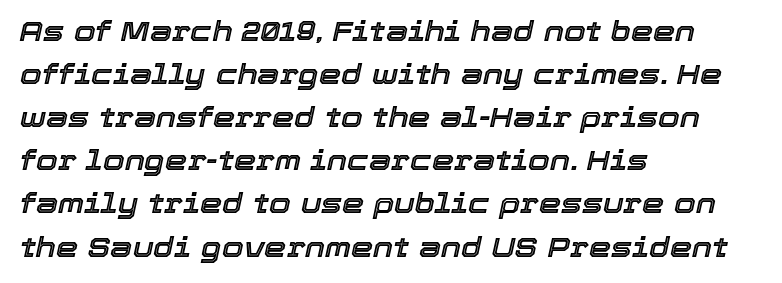
Q: Is the text italic (slanted)? A: Yes, it leans right by about 12 degrees.
Q: Is the text underlined? A: No.
Q: How is the paragraph aligned? A: Left-aligned.
Q: Is the spacing between letters normal or unusually wide? A: Normal.
Q: Is the spacing between lines tight, normal or loose? A: Normal.
Q: Width (condensed, normal, or wide)? A: Normal.
Q: x-height? A: Medium.
Q: Monospaced? A: No.
